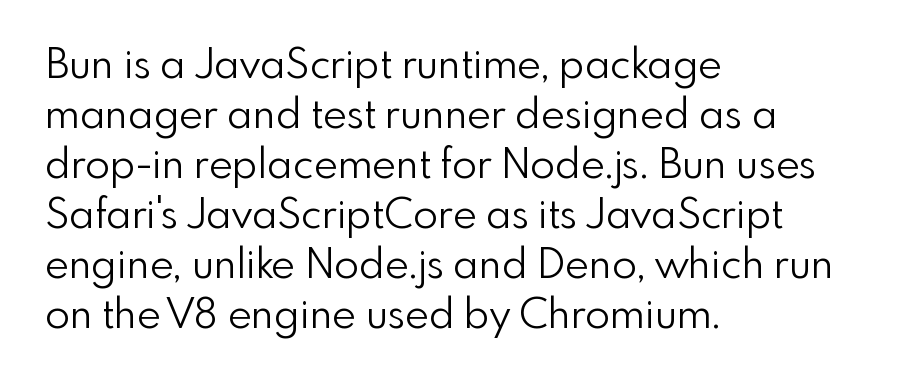
The image shows 41 px light sans-serif type, upright; set left-aligned, line spacing 1.22x, normal letter spacing, not underlined; low stroke contrast and a small x-height.
